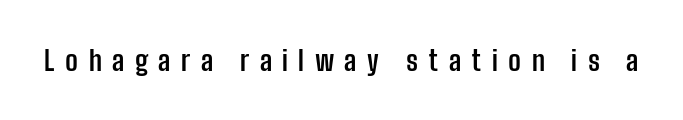
{"serif": "no", "italic": "no", "bold": "yes", "weight": "semibold", "width": "condensed", "stroke_contrast": "low", "x_height": "medium", "monospaced": "no", "underline": "no", "letter_spacing": "wide", "letter_spacing_em": 0.37, "glyph_px": 28}
